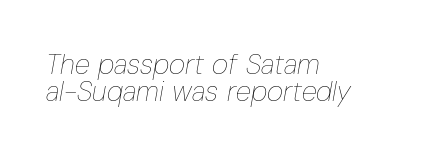
The image shows 28 px thin, condensed type, italic (leaning right); set left-aligned, tight line spacing (0.96x), normal letter spacing, not underlined; low stroke contrast and a medium x-height.
